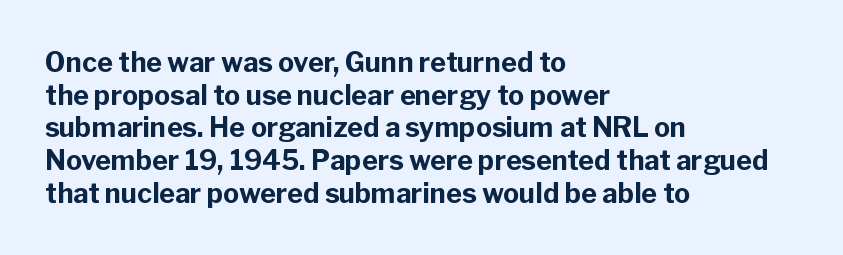
The glyphs are unaccompanied by any horizontal stroke below them. The passage shown is emphatically bold. The lettering holds an erect, upright posture throughout. Here the glyphs are tracked normally, forming tight word shapes.
